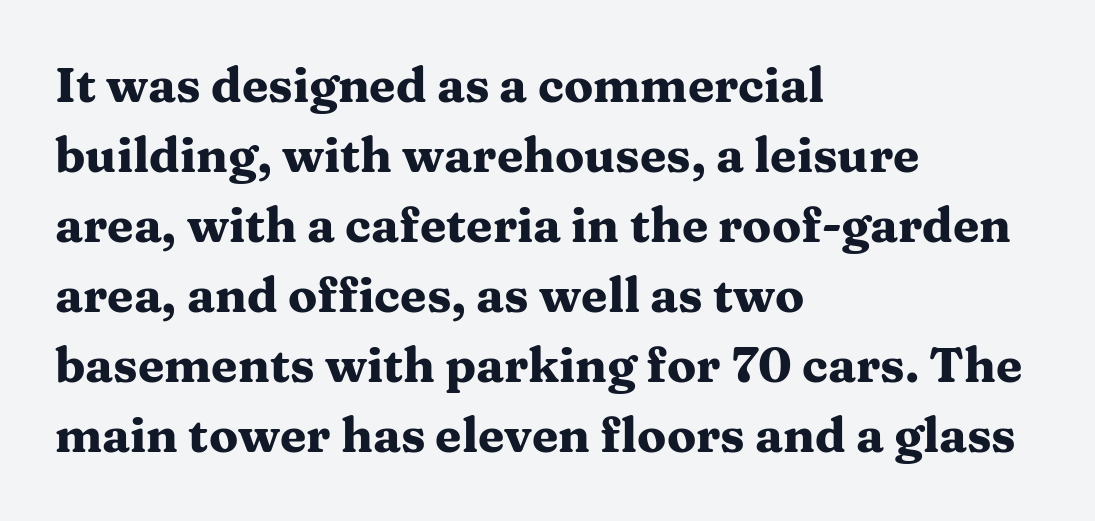
The rendering uses a bold face; every stroke is thick and dark. Serifs: yes, visible at the terminals of the letterforms. This sample keeps an unexceptional amount of space between lines. One-word summary of the alignment: left. Tracking here is standard; glyphs follow each other at the usual distance. No italicization has been applied; the sample stays upright.
